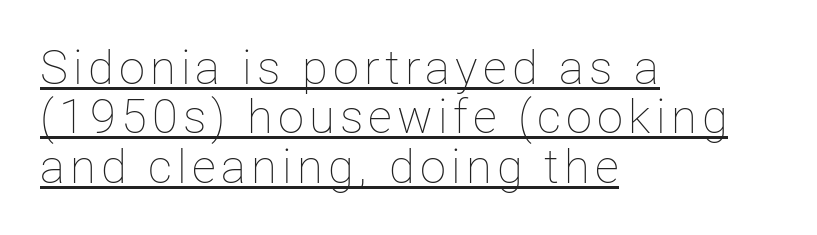
{"italic": "no", "bold": "no", "weight": "thin", "width": "normal", "stroke_contrast": "low", "x_height": "medium", "monospaced": "no", "underline": "yes", "align": "left", "line_spacing": "tight", "line_spacing_ratio": 1.05, "glyph_px": 47}
